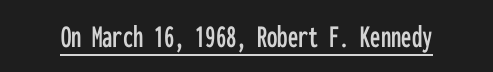
Q: Is the text italic (slanted)? A: No, it is upright.
Q: Is the typeface a serif or a sans-serif typeface? A: Sans-serif.
Q: Is the text underlined? A: Yes.
Q: Is the spacing between letters normal or unusually wide? A: Normal.
Q: Width (condensed, normal, or wide)? A: Condensed.
Q: Stroke contrast? A: Low.
Q: x-height? A: Medium.
Q: Monospaced? A: Yes.
